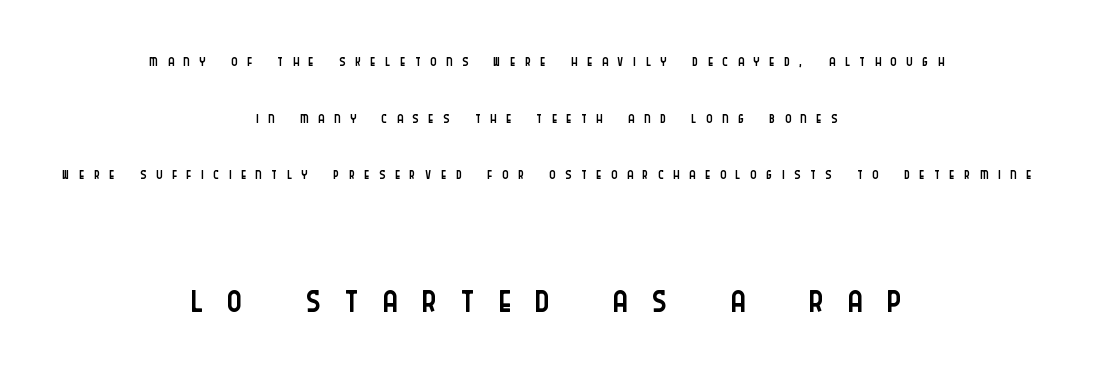
Q: Is the text bold? A: No.
Q: Is the text italic (slanted)? A: No, it is upright.
Q: Is the typeface a serif or a sans-serif typeface? A: Sans-serif.
Q: Is the text underlined? A: No.
Q: How is the paragraph aligned? A: Centered.
Q: Is the spacing between letters normal or unusually wide? A: Unusually wide.
Q: Is the spacing between lines tight, normal or loose? A: Loose.
Q: Which block of text is set in a larger size, the first (top) or the second (bottom)? A: The second (bottom) one.
Q: Width (condensed, normal, or wide)? A: Condensed.
Q: Stroke contrast? A: Low.
Q: x-height? A: Large.
Q: Monospaced? A: No.
